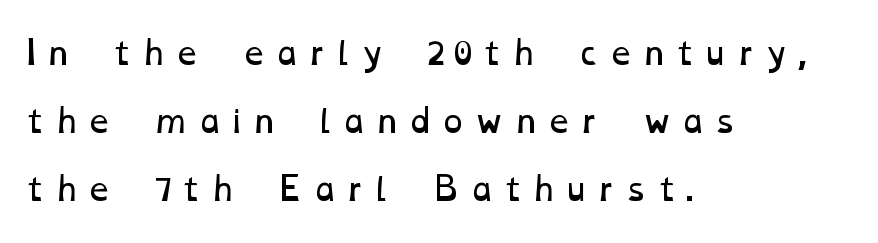
Q: Is the text bold? A: No.
Q: Is the text underlined? A: No.
Q: How is the paragraph aligned? A: Left-aligned.
Q: Is the spacing between letters normal or unusually wide? A: Unusually wide.
Q: Is the spacing between lines tight, normal or loose? A: Loose.
Q: Width (condensed, normal, or wide)? A: Wide.
Q: Stroke contrast? A: Low.
Q: x-height? A: Medium.
Q: Monospaced? A: No.
